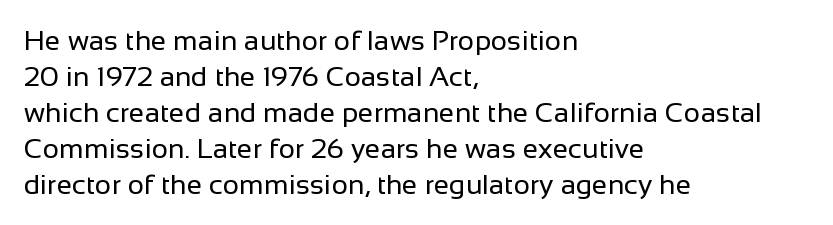
The image shows 28 px regular-weight sans-serif type, upright; set left-aligned, normal line spacing (1.29x), normal letter spacing, not underlined; low stroke contrast and a medium x-height.
